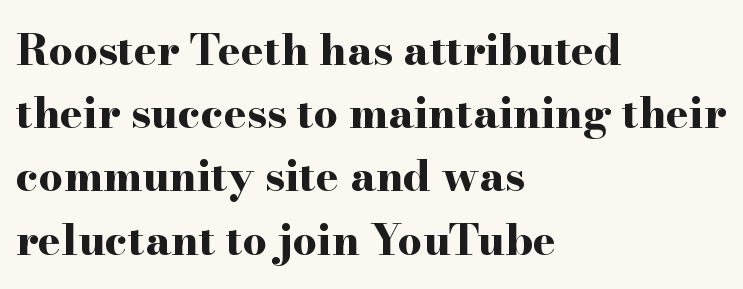
The image shows 43 px bold, wide serif type, upright; set left-aligned, normal line spacing (1.47x), normal letter spacing, not underlined; high stroke contrast and a small x-height.
